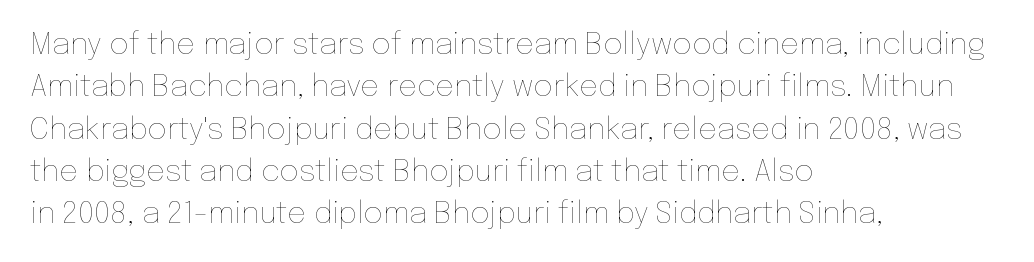
This reads as an unemphasized weight, regular at the heaviest. The passage shown stacks its lines at a standard gap. In CSS terms this would be text-align: left. Nobody touched the tracking dial on this one. Anything drawn beneath the words? Only blank space. Do the characters align in a grid? No, the font is proportional.
